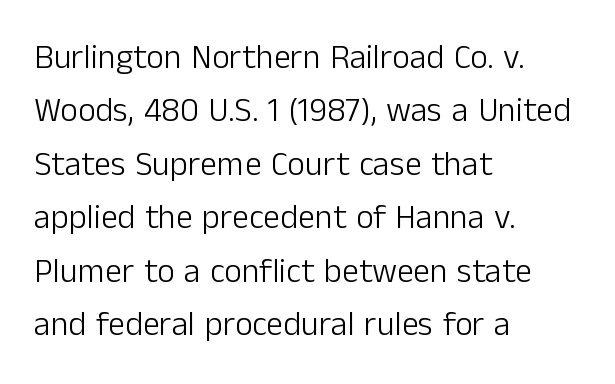
Q: Is the text bold? A: No.
Q: Is the text italic (slanted)? A: No, it is upright.
Q: Is the typeface a serif or a sans-serif typeface? A: Sans-serif.
Q: Is the text underlined? A: No.
Q: How is the paragraph aligned? A: Left-aligned.
Q: Is the spacing between letters normal or unusually wide? A: Normal.
Q: Is the spacing between lines tight, normal or loose? A: Normal.
Q: Width (condensed, normal, or wide)? A: Normal.
Q: Stroke contrast? A: Low.
Q: x-height? A: Medium.
Q: Monospaced? A: No.
